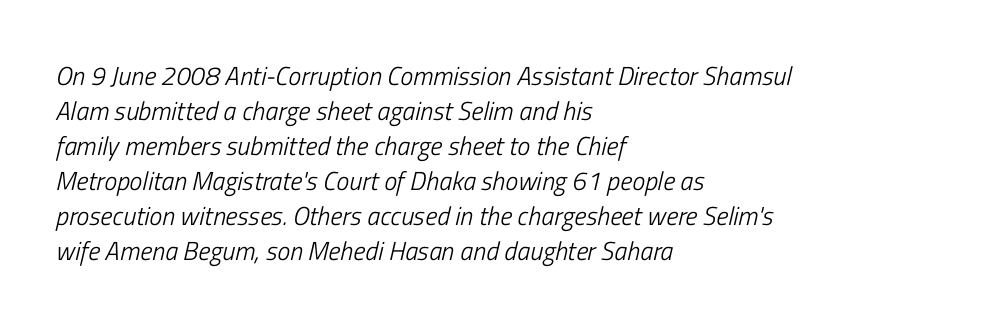
Underlining? Definitely not there. Stroke thickness stays within the range of a standard reading face or lighter. Characters follow at the spacing the type designer built in. Posture: slanted. Is there much room between lines? A standard amount, neither cramped nor airy.
